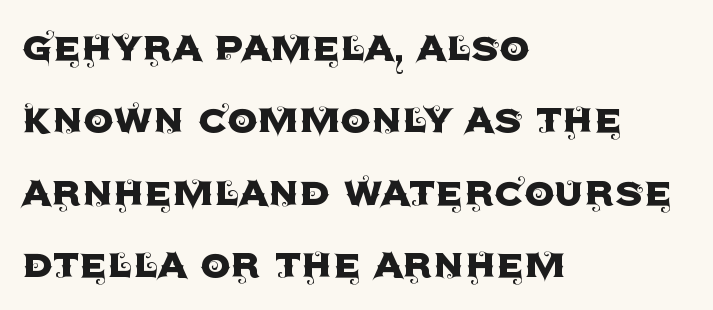
You could call the tracking neutral — neither tight nor loose. You can tell from the bare stems that sans-serif type was used. Students, observe: this is what conventionally led text looks like. Here the designer chose a conventional face with non-uniform glyph widths.
